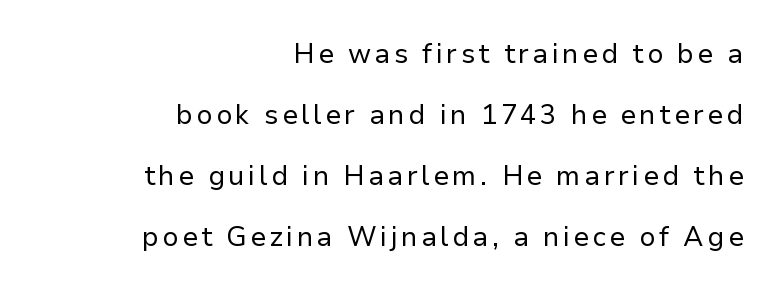
The image shows 27 px text type, upright; set right-aligned, loose line spacing (2.26x), not underlined.
